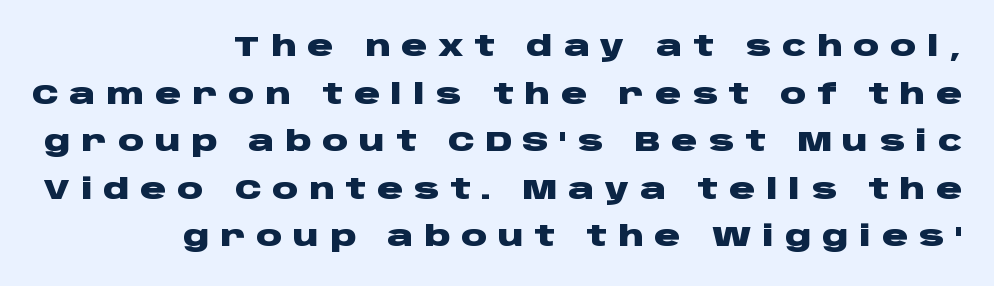
The image shows 29 px heavy, wide sans-serif type, upright; set right-aligned, normal line spacing (1.64x), unusually wide letter spacing (+0.37 em), not underlined; low stroke contrast and a large x-height.
